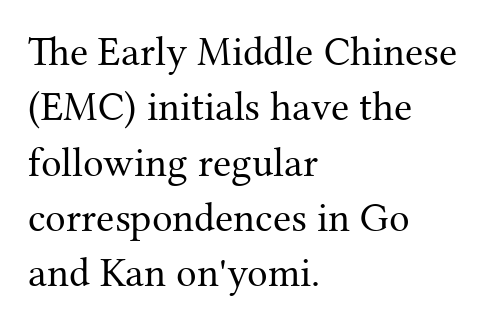
Q: Is the text bold? A: No.
Q: Is the text italic (slanted)? A: No, it is upright.
Q: Is the typeface a serif or a sans-serif typeface? A: Serif.
Q: Is the text underlined? A: No.
Q: How is the paragraph aligned? A: Left-aligned.
Q: Is the spacing between letters normal or unusually wide? A: Normal.
Q: Is the spacing between lines tight, normal or loose? A: Normal.
Q: Width (condensed, normal, or wide)? A: Normal.
Q: Stroke contrast? A: Medium.
Q: x-height? A: Medium.
Q: Monospaced? A: No.
